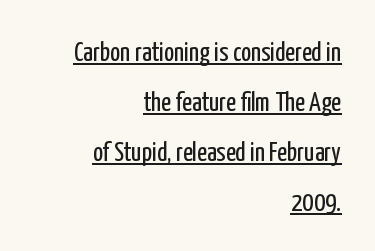
Typeset ragged left — the right edge is the straight one. Like a heading marked for emphasis, these lines bear an underscore. Letter spacing: default. Italic? Not at all — the glyphs are vertical.
